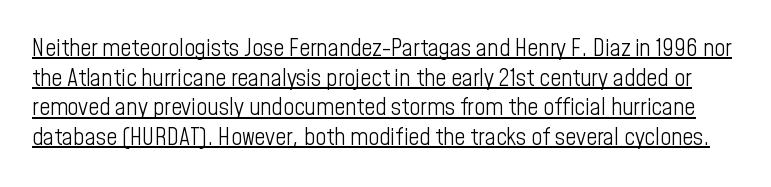
Q: Is the text bold? A: No.
Q: Is the text italic (slanted)? A: No, it is upright.
Q: Is the text underlined? A: Yes.
Q: Is the spacing between letters normal or unusually wide? A: Normal.
